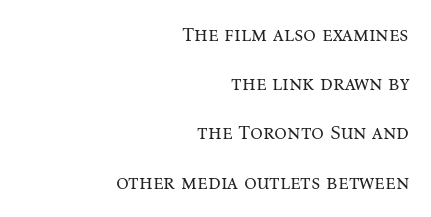
{"italic": "no", "bold": "no", "underline": "no", "align": "right", "line_spacing": "loose", "line_spacing_ratio": 2.46, "letter_spacing": "normal", "letter_spacing_em": 0.0, "glyph_px": 20}
